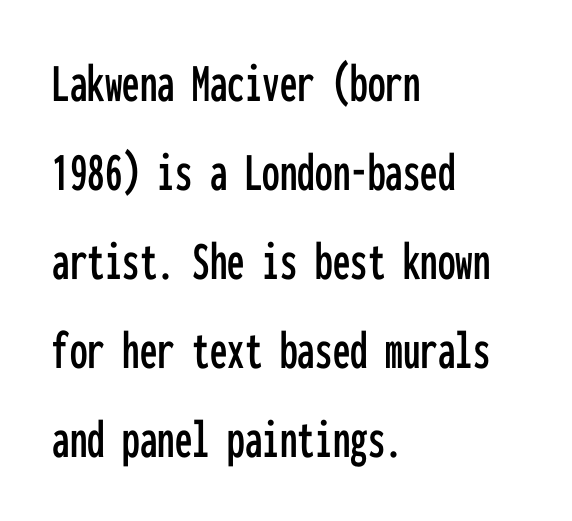
{"serif": "no", "italic": "no", "width": "condensed", "stroke_contrast": "low", "x_height": "medium", "monospaced": "yes", "underline": "no", "align": "left", "line_spacing": "normal", "line_spacing_ratio": 1.59, "letter_spacing": "normal", "letter_spacing_em": 0.0, "glyph_px": 56}
